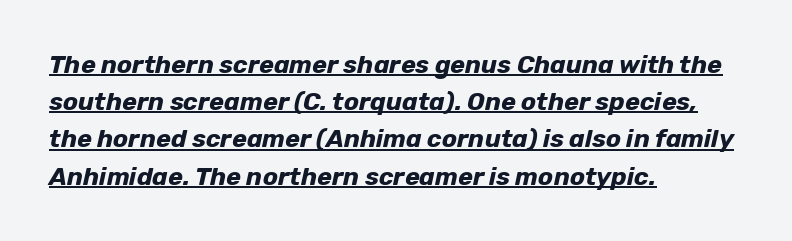
Vertically, the passage feels balanced, rows spaced as you'd expect. The paragraph has a hard left edge and a soft right edge. Compared with an ordinary text face, these strokes are far heavier — a full bold. Spacing between characters is what you'd get straight out of the box. The typography opts for an oblique posture over an upright one.
